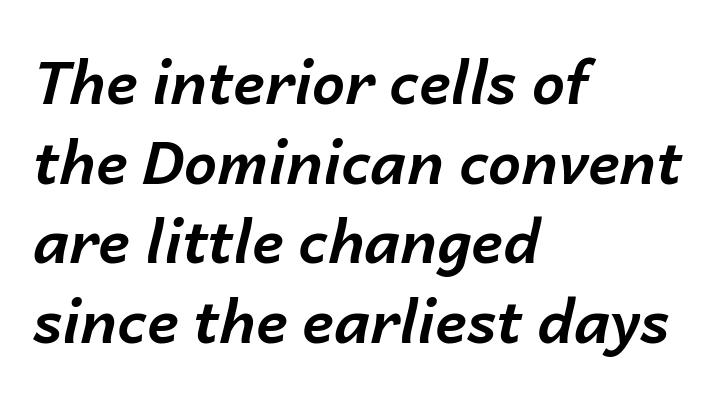
Q: Is the text bold? A: Yes.
Q: Is the text italic (slanted)? A: Yes, it leans right by about 14 degrees.
Q: Is the text underlined? A: No.
Q: How is the paragraph aligned? A: Left-aligned.
Q: Is the spacing between letters normal or unusually wide? A: Normal.
Q: Is the spacing between lines tight, normal or loose? A: Normal.
Q: Width (condensed, normal, or wide)? A: Normal.
Q: Stroke contrast? A: Low.
Q: x-height? A: Medium.
Q: Monospaced? A: No.
